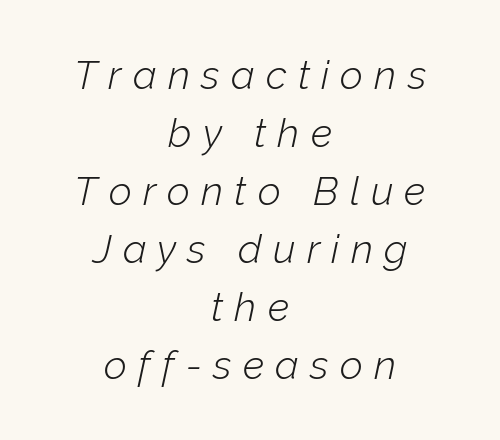
You could not count columns in this text — the font is proportionally spaced. Bare-footed words on every line. Quick note: interline space is typical. Summary of weight: not heavy and not bold. Quick note: italic.
